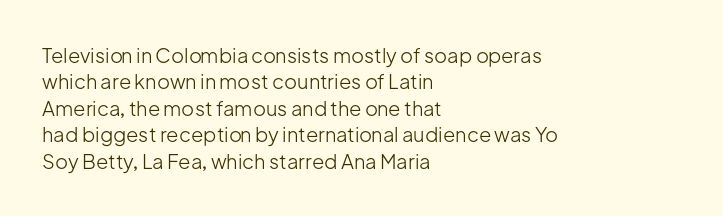
{"italic": "no", "bold": "no", "underline": "no", "align": "left", "line_spacing": "normal", "line_spacing_ratio": 1.32, "letter_spacing": "normal", "letter_spacing_em": 0.0, "glyph_px": 20}
